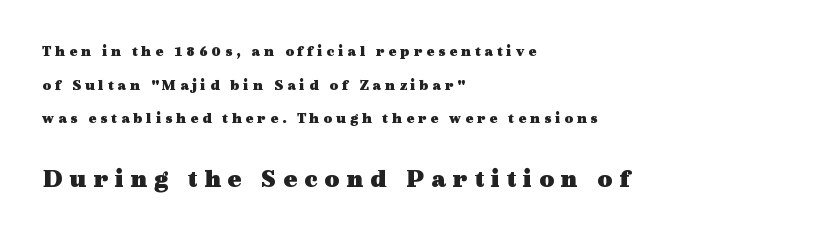
{"italic": "no", "bold": "yes", "underline": "no", "align": "left", "line_spacing": "loose", "line_spacing_ratio": 2.24, "letter_spacing": "wide", "letter_spacing_em": 0.26, "larger_block": "second", "size_ratio": 1.73, "glyph_px": 26}
